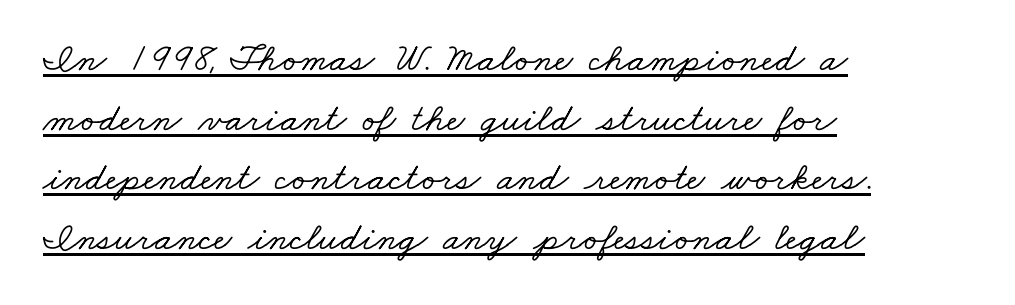
Q: Is the typeface a serif or a sans-serif typeface? A: Serif.
Q: Is the text underlined? A: Yes.
Q: How is the paragraph aligned? A: Left-aligned.
Q: Is the spacing between letters normal or unusually wide? A: Normal.
Q: Is the spacing between lines tight, normal or loose? A: Normal.
Q: Width (condensed, normal, or wide)? A: Wide.
Q: Stroke contrast? A: Low.
Q: x-height? A: Small.
Q: Monospaced? A: No.
